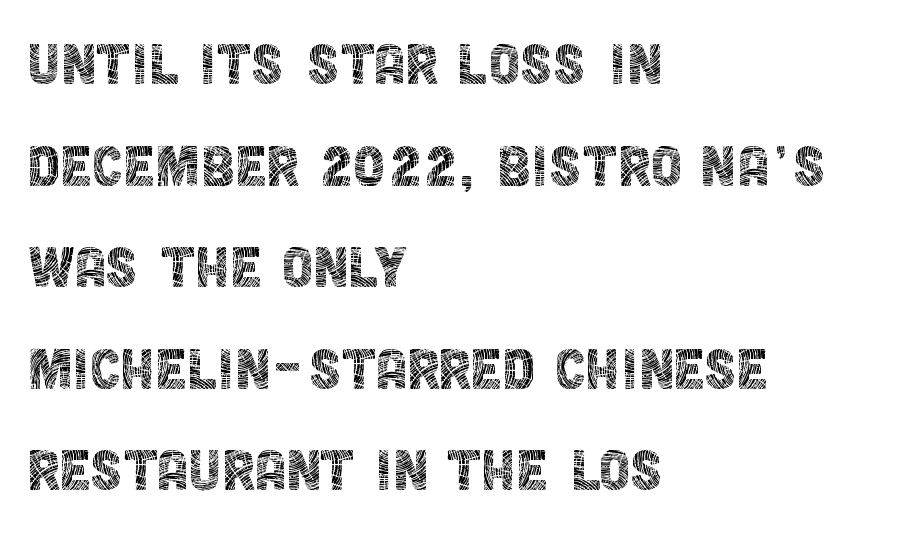
Do the characters align in a grid? No, the font is proportional. This rendering leaves character spacing at its baseline value. All the whitespace from short lines collects on the right. Students, observe: this is what conventionally led text looks like.
